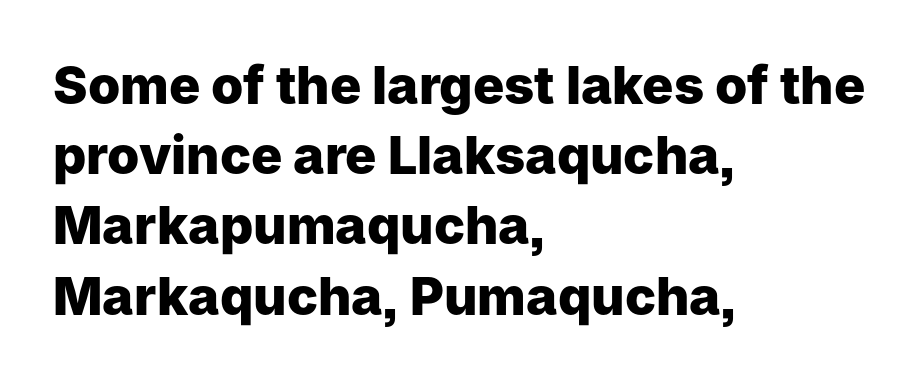
The image shows 52 px heavy sans-serif type, upright; set left-aligned, normal line spacing (1.35x), normal letter spacing, not underlined; low stroke contrast and a medium x-height.
